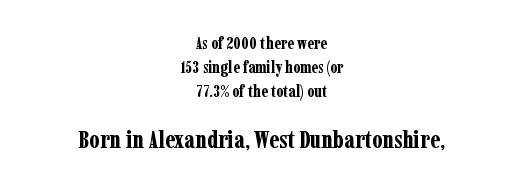
The image shows 25 px bold type, upright; set centered, normal line spacing (1.42x), normal letter spacing, not underlined; the second (bottom) block is 1.47x larger.
